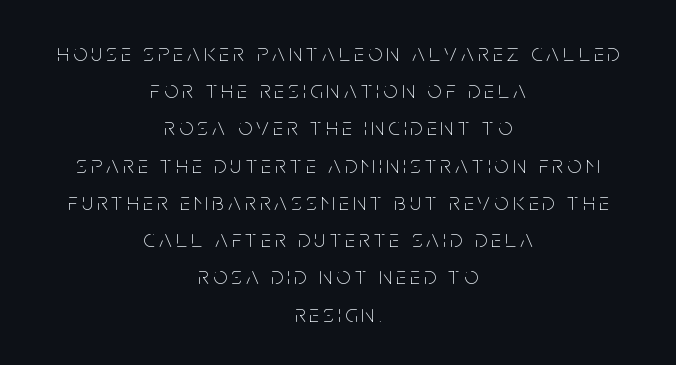
The image shows 25 px text type, upright; set centered, normal line spacing (1.49x), not underlined.
